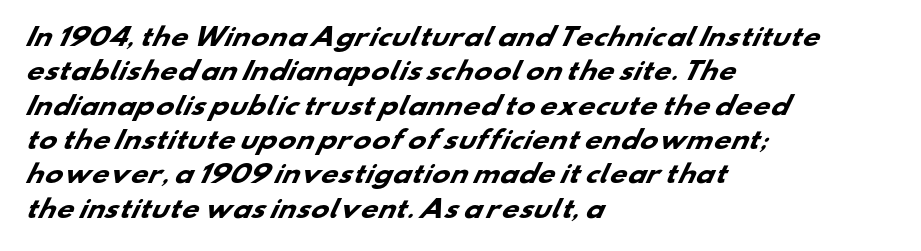
The image shows 24 px bold type; set left-aligned, normal line spacing (1.43x), normal letter spacing, not underlined.
